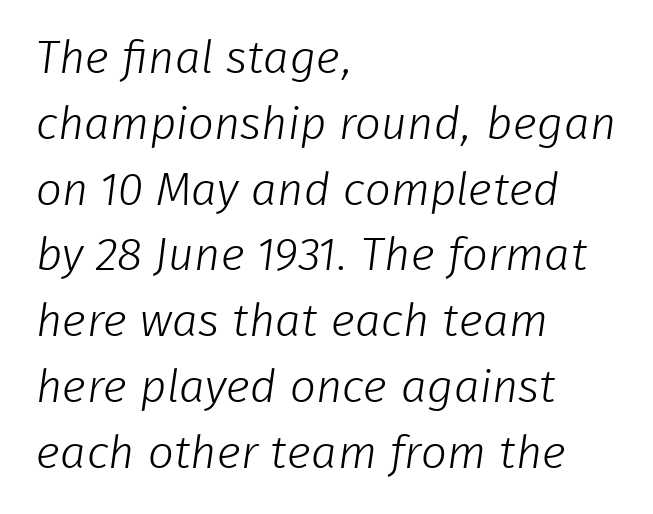
{"serif": "no", "bold": "no", "weight": "light", "width": "normal", "stroke_contrast": "low", "x_height": "medium", "monospaced": "no", "underline": "no", "align": "left", "line_spacing": "normal", "line_spacing_ratio": 1.43, "letter_spacing": "normal", "letter_spacing_em": 0.0, "glyph_px": 46}
